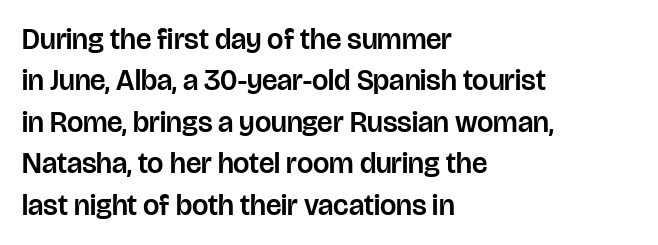
The image shows 29 px sans-serif type, upright; set left-aligned, normal line spacing (1.43x), normal letter spacing, not underlined; low stroke contrast and a large x-height.
